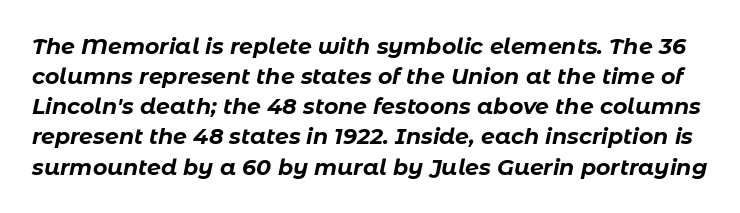
Q: Is the text bold? A: Yes.
Q: Is the text italic (slanted)? A: Yes, it leans right by about 11 degrees.
Q: Is the text underlined? A: No.
Q: Is the spacing between letters normal or unusually wide? A: Normal.
Q: Is the spacing between lines tight, normal or loose? A: Normal.
